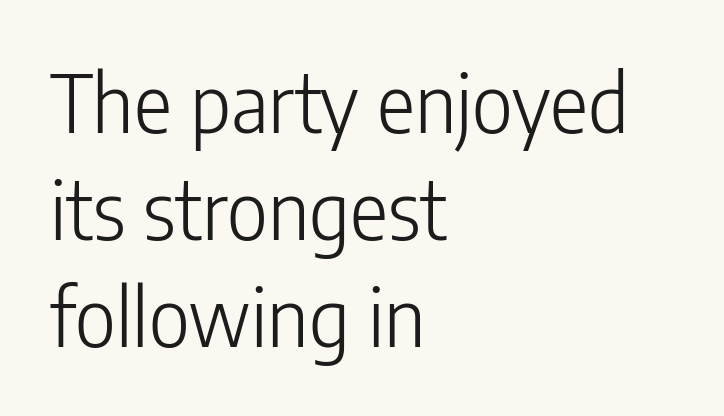
{"serif": "no", "italic": "no", "bold": "no", "weight": "light", "width": "condensed", "stroke_contrast": "low", "x_height": "medium", "monospaced": "no", "underline": "no", "align": "left", "line_spacing": "normal", "line_spacing_ratio": 1.34, "letter_spacing": "normal", "letter_spacing_em": 0.0, "glyph_px": 80}
